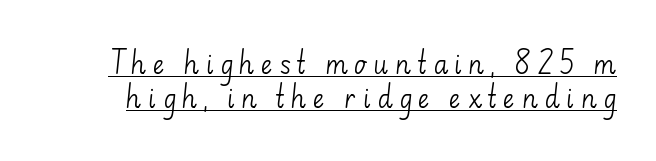
{"bold": "no", "underline": "yes", "line_spacing": "normal", "line_spacing_ratio": 1.37, "letter_spacing": "wide", "letter_spacing_em": 0.25, "glyph_px": 25}
